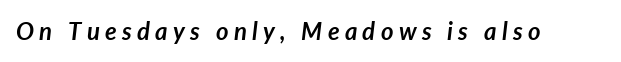
Q: Is the text bold? A: Yes.
Q: Is the text italic (slanted)? A: Yes, it leans right by about 7 degrees.
Q: Is the text underlined? A: No.
Q: Is the spacing between letters normal or unusually wide? A: Unusually wide.
